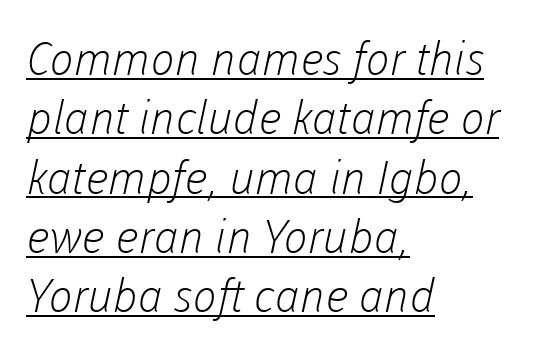
{"serif": "no", "bold": "no", "weight": "light", "width": "normal", "stroke_contrast": "low", "x_height": "medium", "monospaced": "no", "underline": "yes", "align": "left", "line_spacing": "normal", "line_spacing_ratio": 1.29, "letter_spacing": "normal", "letter_spacing_em": 0.0, "glyph_px": 46}
